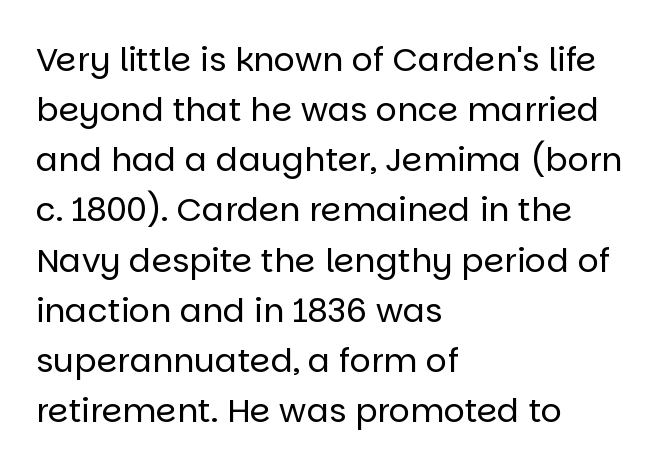
Q: Is the text bold? A: No.
Q: Is the text italic (slanted)? A: No, it is upright.
Q: Is the typeface a serif or a sans-serif typeface? A: Sans-serif.
Q: Is the text underlined? A: No.
Q: How is the paragraph aligned? A: Left-aligned.
Q: Is the spacing between letters normal or unusually wide? A: Normal.
Q: Is the spacing between lines tight, normal or loose? A: Normal.
Q: Width (condensed, normal, or wide)? A: Normal.
Q: Stroke contrast? A: Low.
Q: x-height? A: Large.
Q: Monospaced? A: No.
